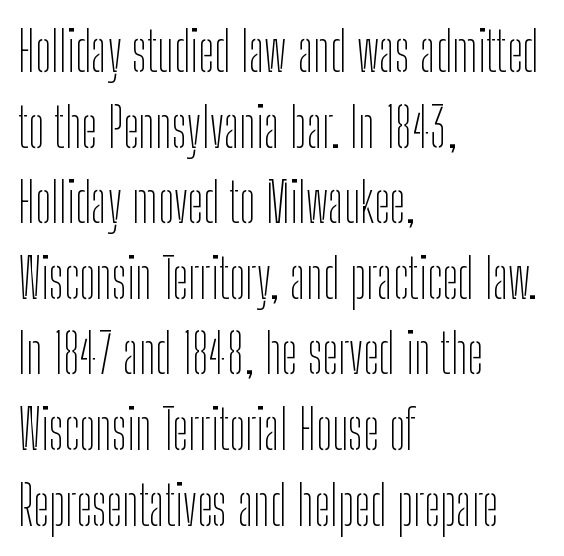
This sample uses a sans-serif face. The face used here is rendered with its standard letterfit. The weight would be labelled regular, book, light, or lighter still. Nobody drew a line under any word here.
